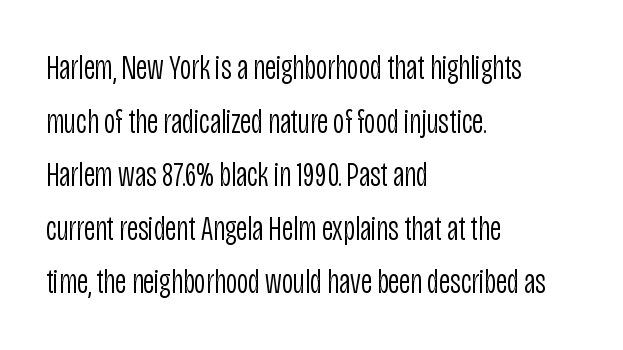
{"serif": "no", "italic": "no", "bold": "no", "weight": "light", "width": "condensed", "stroke_contrast": "low", "x_height": "large", "monospaced": "no", "underline": "no", "align": "left", "line_spacing": "normal", "line_spacing_ratio": 1.53, "letter_spacing": "normal", "letter_spacing_em": 0.0, "glyph_px": 35}
